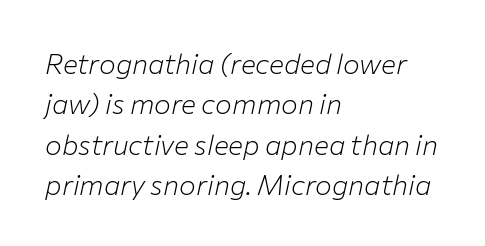
{"italic": "yes", "lean": "right", "slant_degrees": 12, "bold": "no", "weight": "light", "width": "normal", "stroke_contrast": "low", "x_height": "medium", "monospaced": "no", "underline": "no", "align": "left", "line_spacing": "normal", "line_spacing_ratio": 1.44, "letter_spacing": "normal", "letter_spacing_em": 0.0, "glyph_px": 28}
